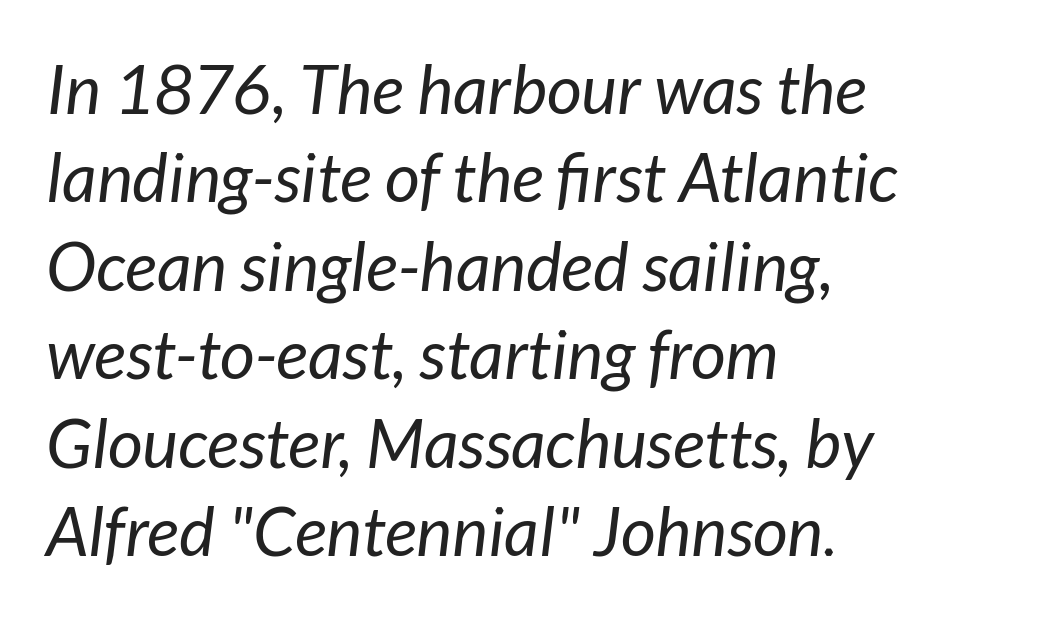
{"italic": "yes", "lean": "right", "slant_degrees": 7, "bold": "no", "weight": "regular", "width": "normal", "stroke_contrast": "low", "x_height": "medium", "monospaced": "no", "underline": "no", "align": "left", "line_spacing": "normal", "line_spacing_ratio": 1.3, "letter_spacing": "normal", "letter_spacing_em": 0.0, "glyph_px": 68}
